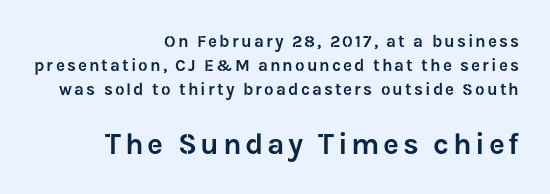
A student would notice the bottom passage is typeset larger than what precedes it. Quick note: interline space is typical. The font family rendered here belongs to the sans-serif group. Check under the words: just untouched page. This sample has the flowing, uneven cadence of proportional lettering. It's the straight-up-and-down kind of type.
